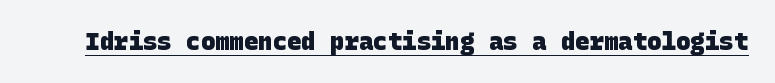
Q: Is the text bold? A: Yes.
Q: Is the text underlined? A: Yes.
Q: Is the spacing between letters normal or unusually wide? A: Normal.
